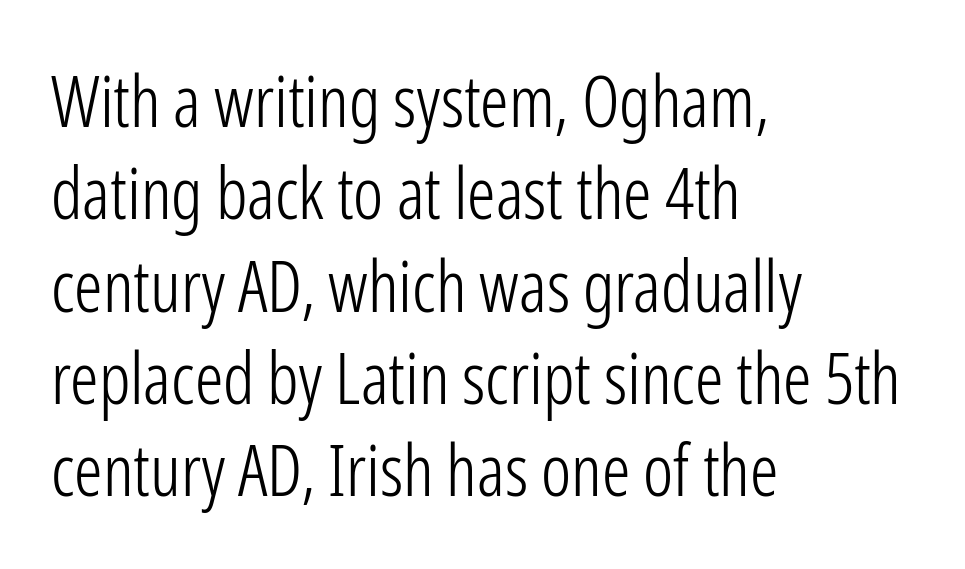
{"serif": "no", "italic": "no", "bold": "no", "weight": "light", "width": "condensed", "stroke_contrast": "low", "x_height": "medium", "monospaced": "no", "underline": "no", "align": "left", "line_spacing": "normal", "line_spacing_ratio": 1.3, "letter_spacing": "normal", "letter_spacing_em": 0.0, "glyph_px": 71}
